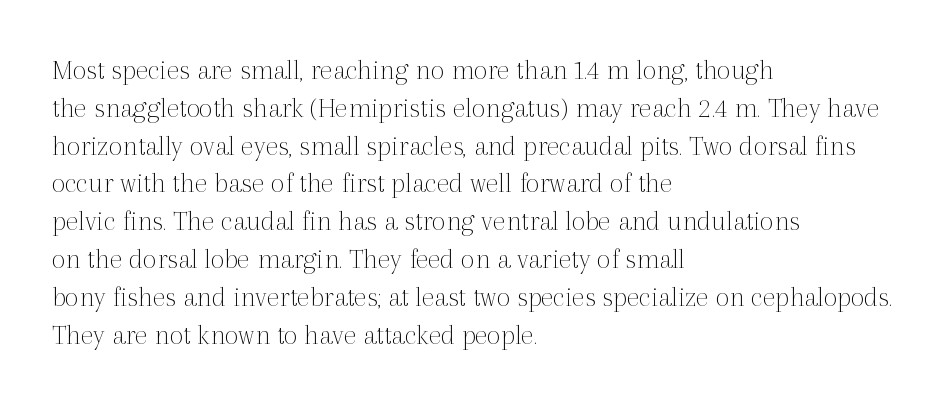
Unlike a clean sans, this face finishes its strokes with serifs. Layout note: lines flush left. Rendered with straight, roman letterforms. How are the letters spaced? Ordinarily, with no added tracking.
